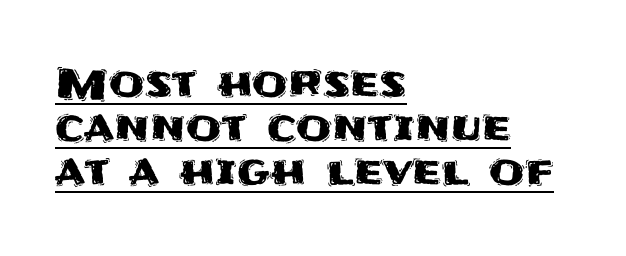
{"serif": "no", "italic": "no", "width": "normal", "stroke_contrast": "medium", "x_height": "large", "monospaced": "no", "underline": "yes", "align": "left", "line_spacing": "tight", "line_spacing_ratio": 1.07, "letter_spacing": "normal", "letter_spacing_em": 0.0, "glyph_px": 41}
